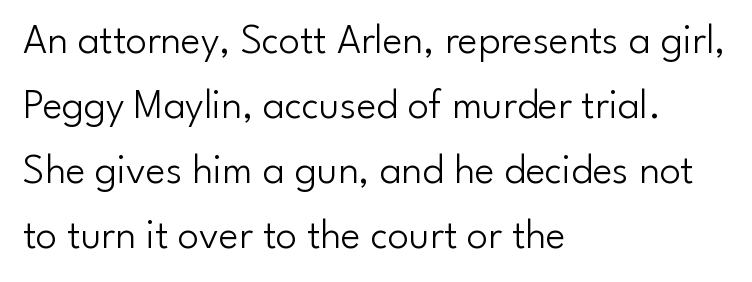
{"serif": "no", "italic": "no", "bold": "no", "weight": "light", "width": "normal", "stroke_contrast": "low", "x_height": "small", "monospaced": "no", "underline": "no", "align": "left", "line_spacing": "normal", "line_spacing_ratio": 1.55, "letter_spacing": "normal", "letter_spacing_em": 0.0, "glyph_px": 42}
